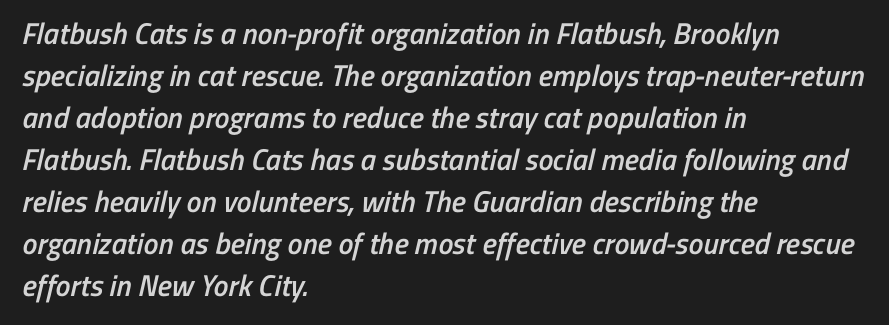
The image shows 30 px semibold, condensed sans-serif type; set left-aligned, normal line spacing (1.4x), normal letter spacing, not underlined; low stroke contrast and a medium x-height.
